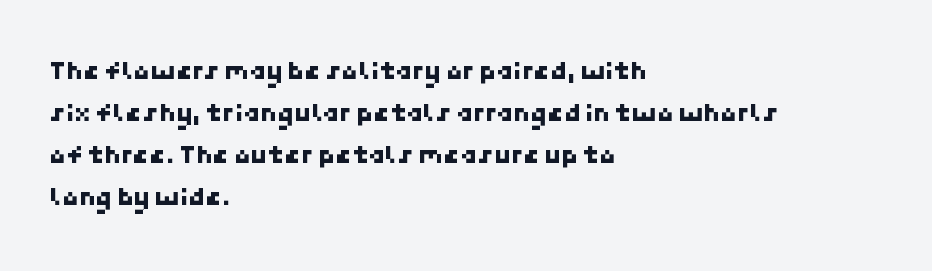
The image shows 27 px text type; set left-aligned, normal line spacing (1.55x), normal letter spacing, not underlined.
